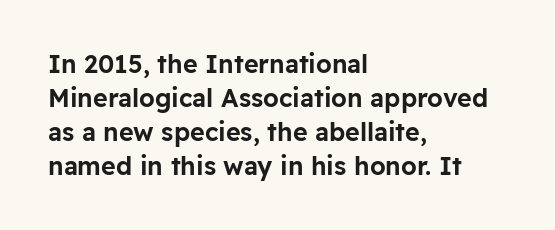
These lines were composed using upright roman letters. Line beginnings align vertically; line endings do not. Quick note: underline off. Nobody touched the tracking dial on this one. Leading matches the norm, producing a regular column.
